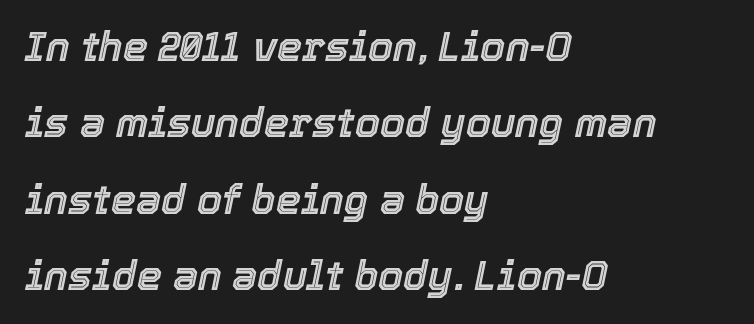
{"italic": "yes", "lean": "right", "slant_degrees": 12, "width": "normal", "x_height": "medium", "monospaced": "no", "underline": "no", "align": "left", "line_spacing": "loose", "line_spacing_ratio": 1.91, "letter_spacing": "normal", "letter_spacing_em": 0.0, "glyph_px": 40}
